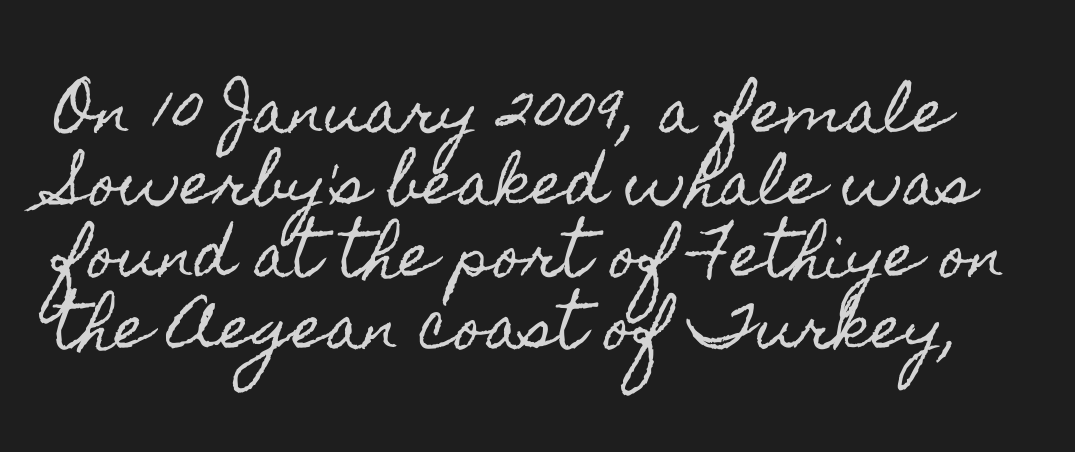
The image shows 58 px condensed type; set line spacing 1.24x, normal letter spacing, not underlined; a small x-height.
